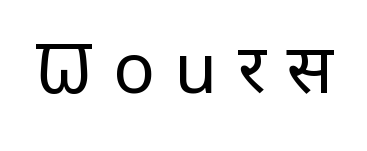
Q: Is the text bold? A: No.
Q: Is the text italic (slanted)? A: No, it is upright.
Q: Is the typeface a serif or a sans-serif typeface? A: Sans-serif.
Q: Is the text underlined? A: No.
Q: Is the spacing between letters normal or unusually wide? A: Unusually wide.
Q: Width (condensed, normal, or wide)? A: Condensed.
Q: Stroke contrast? A: Low.
Q: x-height? A: Large.
Q: Monospaced? A: No.
